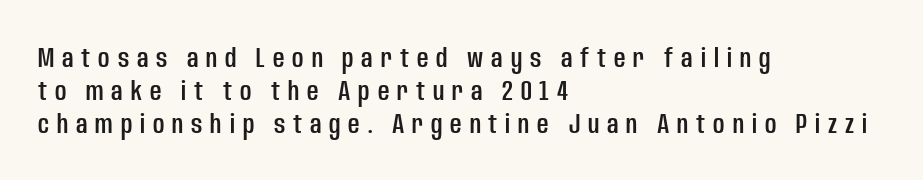
This is the regular roman posture of the typeface. This sample has the flowing, uneven cadence of proportional lettering. This sample is left-justified, so line endings fall wherever the words run out. Plain, unruled lines of type. You can tell from the bare stems that sans-serif type was used. You could only call the tracking loose — the letters float apart.
